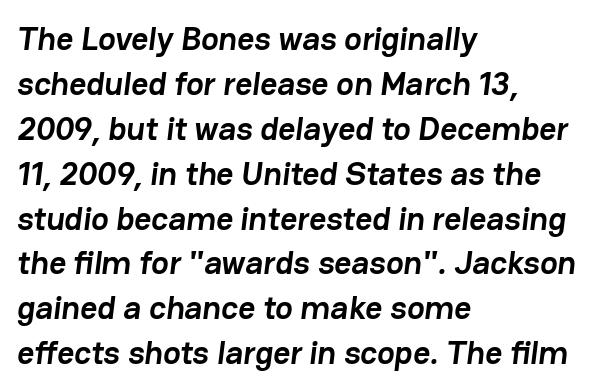
The image shows 33 px semibold sans-serif type; set left-aligned, normal line spacing (1.36x), normal letter spacing, not underlined; low stroke contrast and a medium x-height.
